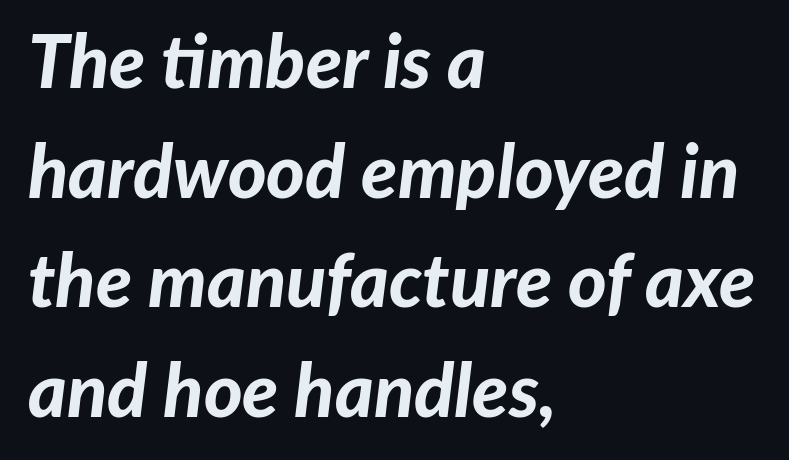
Q: Is the text bold? A: Yes.
Q: Is the text italic (slanted)? A: Yes, it leans right by about 7 degrees.
Q: Is the text underlined? A: No.
Q: How is the paragraph aligned? A: Left-aligned.
Q: Is the spacing between letters normal or unusually wide? A: Normal.
Q: Is the spacing between lines tight, normal or loose? A: Normal.
Q: Width (condensed, normal, or wide)? A: Normal.
Q: Stroke contrast? A: Low.
Q: x-height? A: Medium.
Q: Monospaced? A: No.
